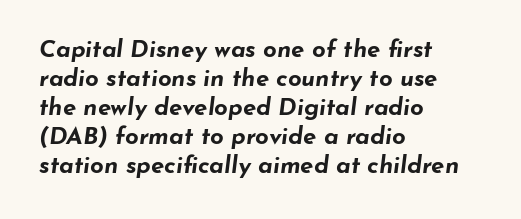
{"italic": "yes", "lean": "right", "slant_degrees": 7, "bold": "yes", "underline": "no", "align": "left", "line_spacing_ratio": 1.21, "letter_spacing": "normal", "letter_spacing_em": 0.0, "glyph_px": 24}
